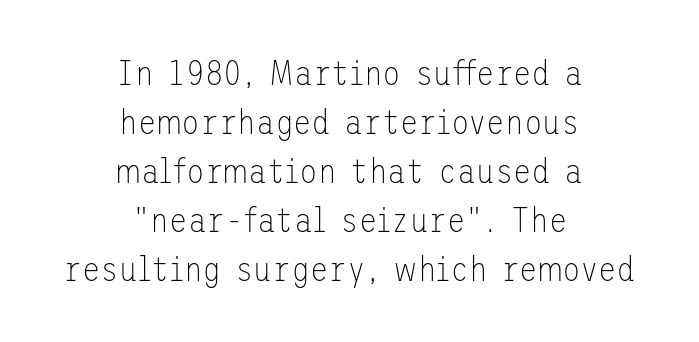
Q: Is the text bold? A: No.
Q: Is the text italic (slanted)? A: No, it is upright.
Q: Is the typeface a serif or a sans-serif typeface? A: Sans-serif.
Q: Is the text underlined? A: No.
Q: How is the paragraph aligned? A: Centered.
Q: Is the spacing between letters normal or unusually wide? A: Normal.
Q: Is the spacing between lines tight, normal or loose? A: Normal.
Q: Width (condensed, normal, or wide)? A: Normal.
Q: Stroke contrast? A: Low.
Q: x-height? A: Medium.
